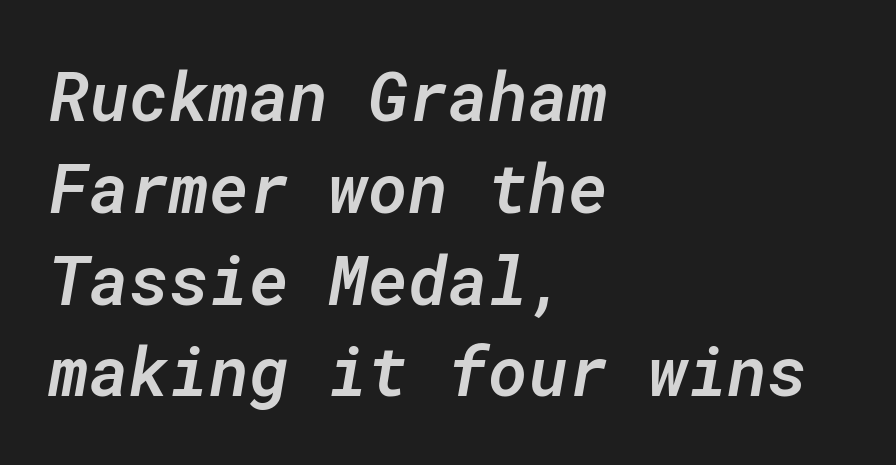
The image shows 68 px semibold type, italic (leaning right), monospaced; set left-aligned, normal line spacing (1.35x), normal letter spacing, not underlined; low stroke contrast and a medium x-height.
